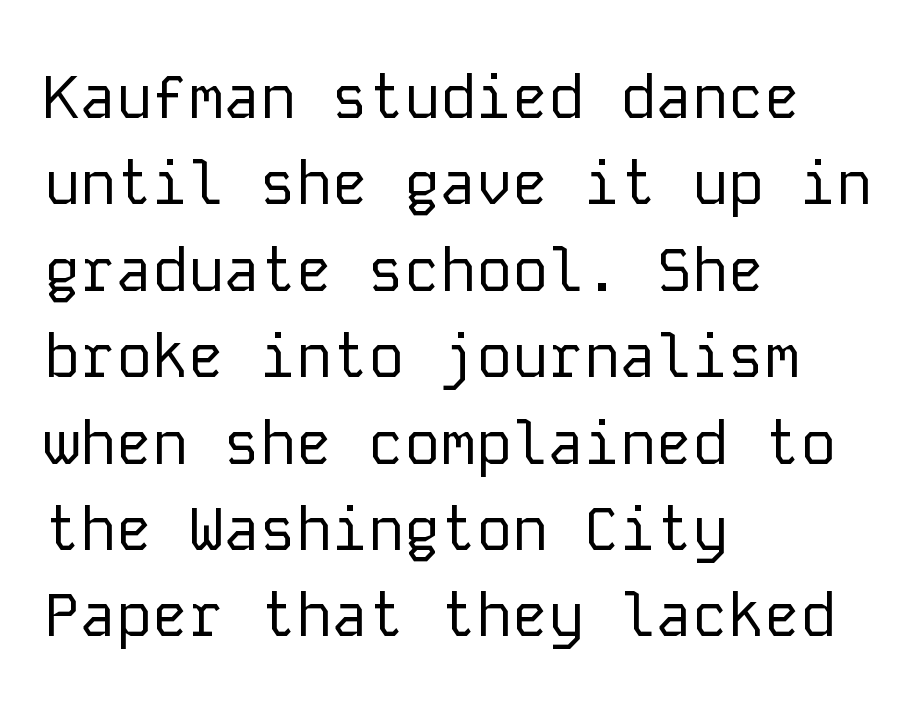
{"serif": "no", "italic": "no", "bold": "no", "weight": "regular", "width": "normal", "stroke_contrast": "low", "x_height": "medium", "monospaced": "yes", "underline": "no", "align": "left", "line_spacing": "normal", "line_spacing_ratio": 1.44, "letter_spacing": "normal", "letter_spacing_em": 0.0, "glyph_px": 60}
